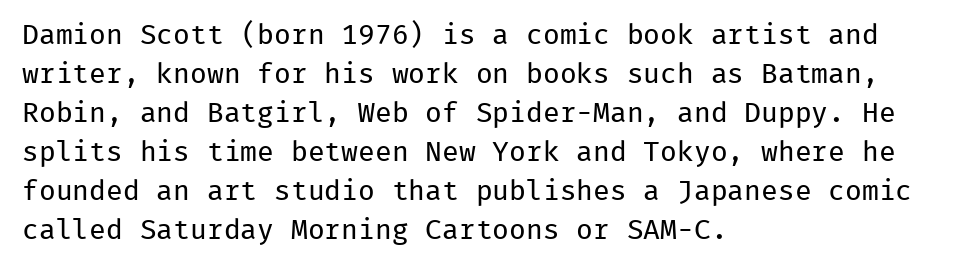
Default kerning and tracking; the words read as compact shapes. Do the characters align in a grid? Yes, the font is monospaced. Normally led — the rows are evenly, conventionally spaced. Regarding serifs, this sample does without them. Do the letters lean? They stand straight.
